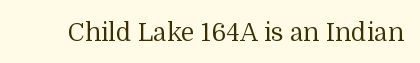
The rendering keeps characters at their native spacing. The font sits on the lighter half of the weight spectrum, regular included. Quick note: underline off. Is there any slant? The stems are plumb.
